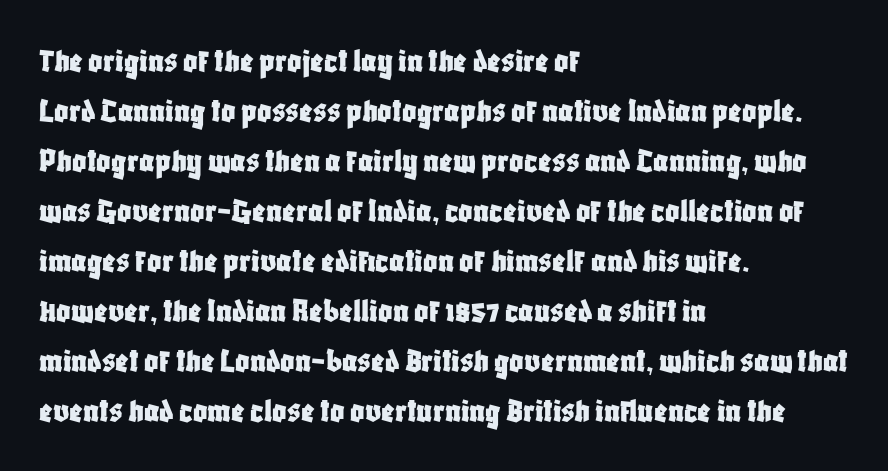
Q: Is the text italic (slanted)? A: No, it is upright.
Q: Is the typeface a serif or a sans-serif typeface? A: Sans-serif.
Q: Is the text underlined? A: No.
Q: How is the paragraph aligned? A: Left-aligned.
Q: Is the spacing between letters normal or unusually wide? A: Normal.
Q: Is the spacing between lines tight, normal or loose? A: Normal.
Q: Width (condensed, normal, or wide)? A: Condensed.
Q: Stroke contrast? A: Low.
Q: x-height? A: Large.
Q: Monospaced? A: No.
